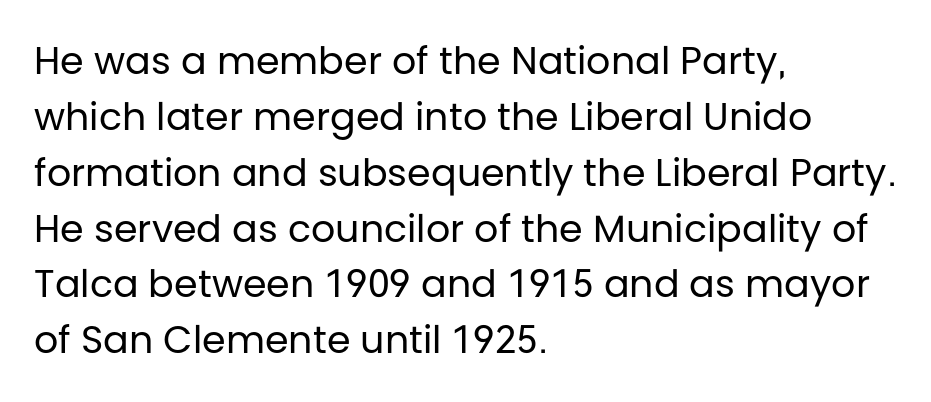
Is this a sans? Yes — the strokes have no serifs. A typesetter would mark this as roman, not italic. The lines sit at an ordinary, default distance from one another. The words here are not underlined.
